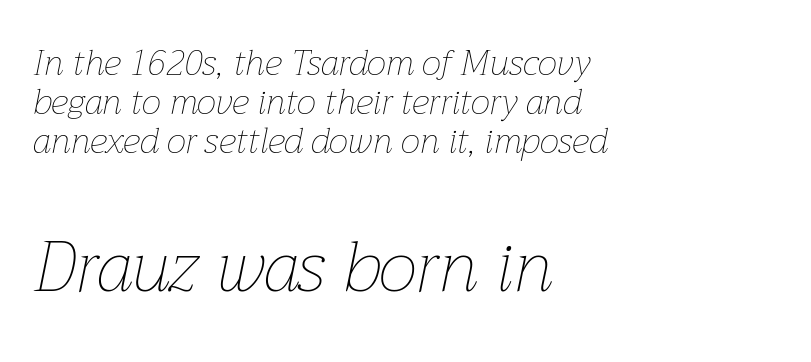
Size hierarchy here favors the trailing block over the leading one. A clean baseline with only descenders dipping below it. How would I describe the line gaps? Narrow and economical. Think standard paragraph weight, or any step lighter than that. In CSS terms this would be text-align: left.
